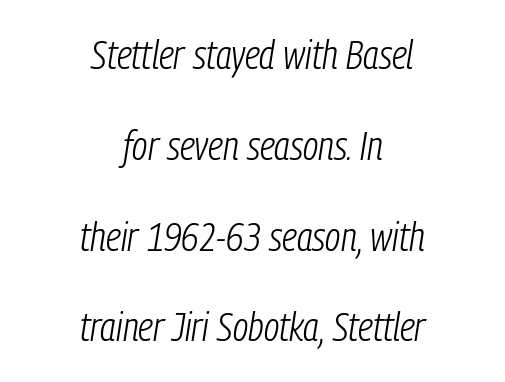
Think of a printed novel: that variable character pitch is what you see here. Spacing between characters is what you'd get straight out of the box. These lines are centered, leaving both edges ragged. Descenders are the only things crossing below the line. The lines are spread far apart with generous leading.
